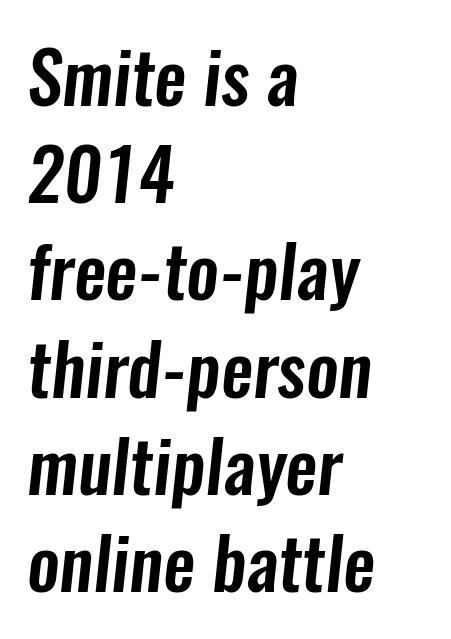
{"serif": "no", "width": "condensed", "stroke_contrast": "low", "x_height": "medium", "monospaced": "no", "underline": "no", "align": "left", "line_spacing": "normal", "line_spacing_ratio": 1.35, "letter_spacing": "normal", "letter_spacing_em": 0.0, "glyph_px": 72}
